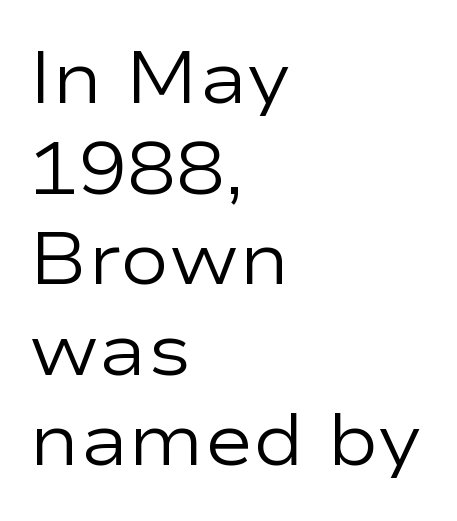
Q: Is the text bold? A: No.
Q: Is the text italic (slanted)? A: No, it is upright.
Q: Is the typeface a serif or a sans-serif typeface? A: Sans-serif.
Q: Is the text underlined? A: No.
Q: How is the paragraph aligned? A: Left-aligned.
Q: Is the spacing between letters normal or unusually wide? A: Normal.
Q: Width (condensed, normal, or wide)? A: Wide.
Q: Stroke contrast? A: Low.
Q: x-height? A: Medium.
Q: Monospaced? A: No.
